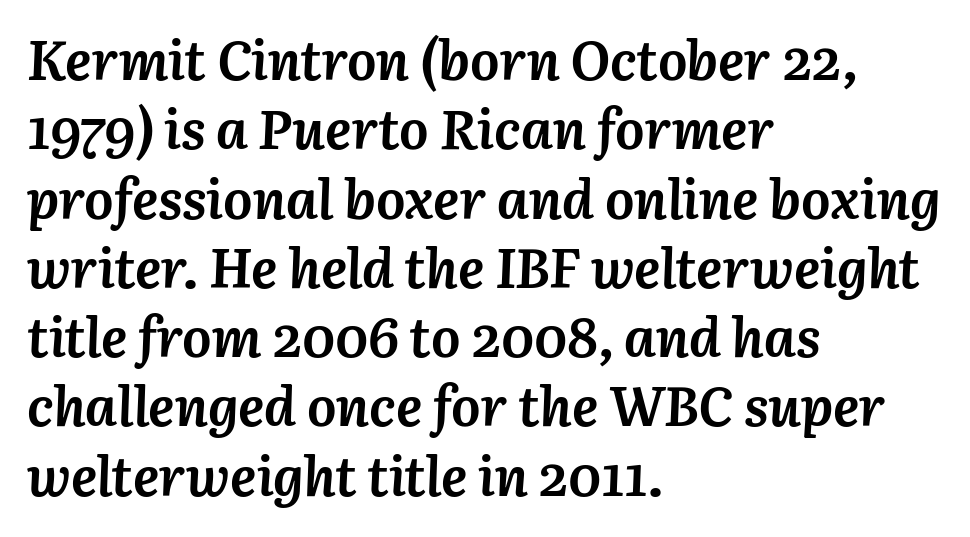
{"italic": "yes", "lean": "right", "slant_degrees": 3, "bold": "yes", "weight": "semibold", "width": "normal", "stroke_contrast": "medium", "x_height": "medium", "monospaced": "no", "underline": "no", "align": "left", "line_spacing": "normal", "line_spacing_ratio": 1.26, "letter_spacing": "normal", "letter_spacing_em": 0.0, "glyph_px": 55}
